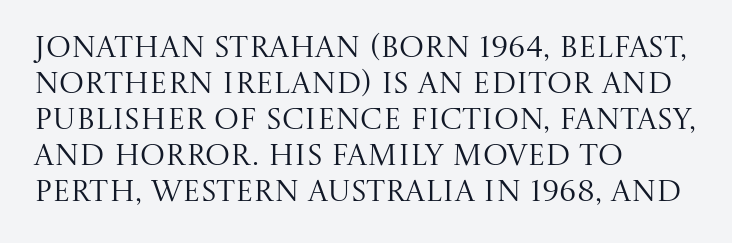
Q: Is the text bold? A: No.
Q: Is the text italic (slanted)? A: No, it is upright.
Q: Is the typeface a serif or a sans-serif typeface? A: Serif.
Q: Is the text underlined? A: No.
Q: How is the paragraph aligned? A: Left-aligned.
Q: Is the spacing between letters normal or unusually wide? A: Normal.
Q: Width (condensed, normal, or wide)? A: Normal.
Q: Stroke contrast? A: Medium.
Q: x-height? A: Large.
Q: Monospaced? A: No.
